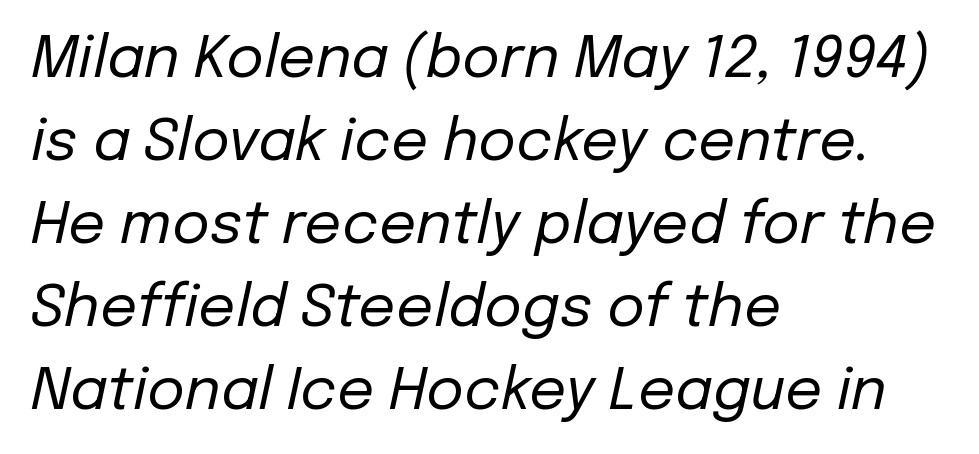
The image shows 58 px regular-weight type, italic (leaning right); set left-aligned, normal line spacing (1.43x), normal letter spacing, not underlined; low stroke contrast and a medium x-height.
